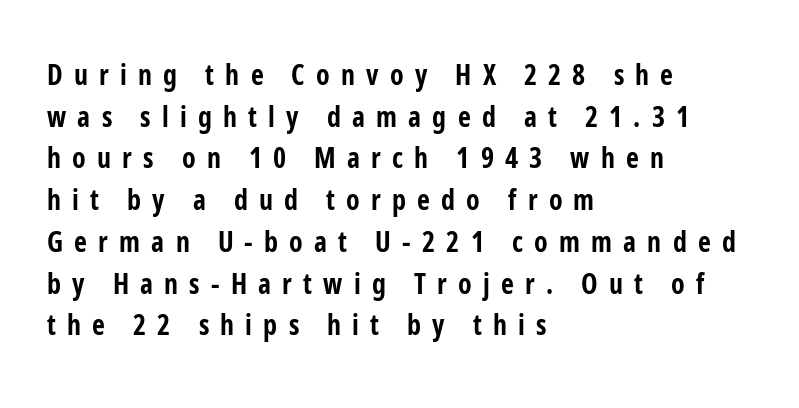
{"serif": "no", "italic": "no", "bold": "yes", "weight": "bold", "width": "condensed", "stroke_contrast": "low", "x_height": "medium", "monospaced": "no", "underline": "no", "align": "left", "line_spacing": "normal", "line_spacing_ratio": 1.49, "letter_spacing": "wide", "letter_spacing_em": 0.4, "glyph_px": 28}
